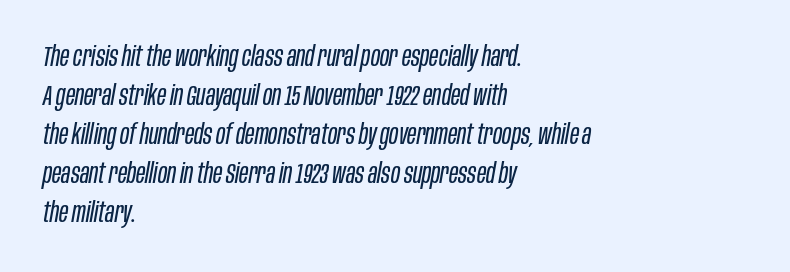
The image shows 28 px regular-weight, condensed type, italic (leaning right); set left-aligned, normal line spacing (1.39x), normal letter spacing, not underlined; low stroke contrast and a large x-height.
